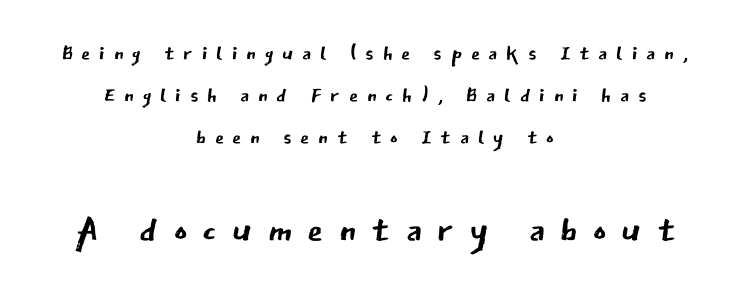
{"serif": "no", "italic": "no", "bold": "no", "weight": "regular", "width": "normal", "stroke_contrast": "low", "x_height": "medium", "monospaced": "no", "underline": "no", "align": "center", "line_spacing": "normal", "line_spacing_ratio": 1.44, "letter_spacing": "wide", "letter_spacing_em": 0.3, "larger_block": "second", "size_ratio": 1.76, "glyph_px": 51}
